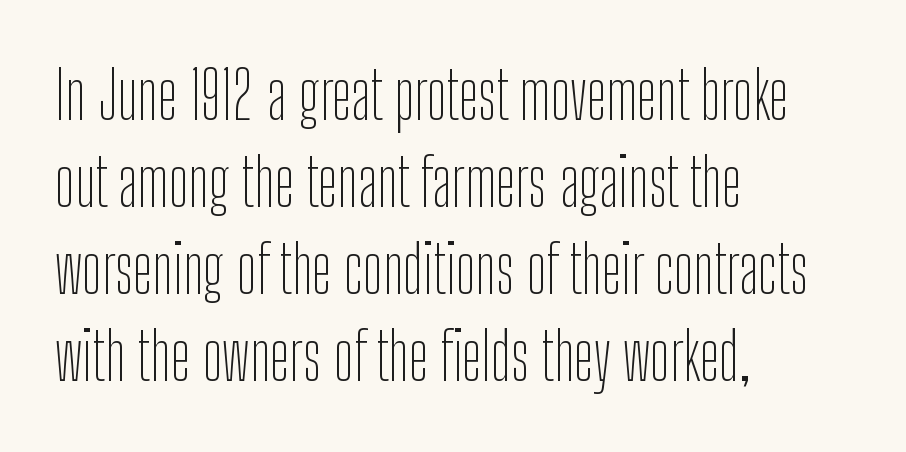
{"serif": "no", "italic": "no", "bold": "no", "weight": "thin", "width": "condensed", "stroke_contrast": "low", "x_height": "medium", "monospaced": "no", "underline": "no", "align": "left", "line_spacing": "normal", "line_spacing_ratio": 1.32, "letter_spacing": "normal", "letter_spacing_em": 0.0, "glyph_px": 66}
